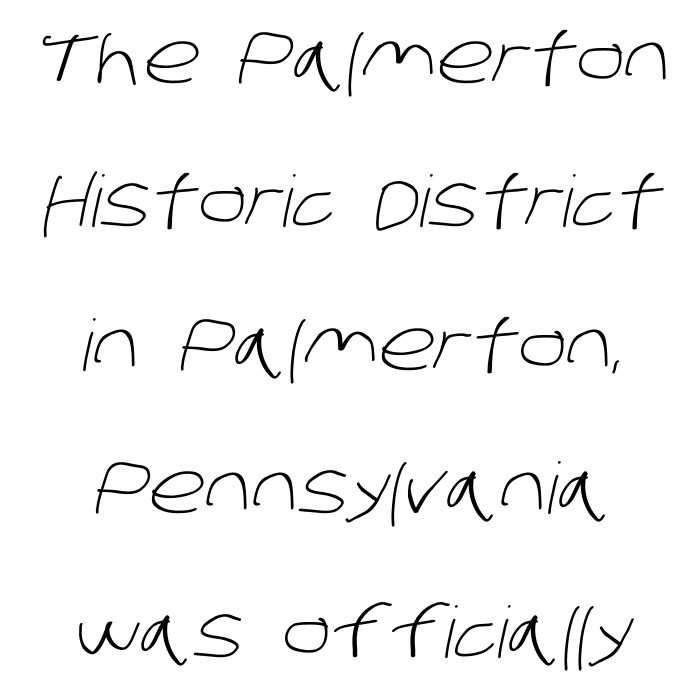
{"serif": "no", "bold": "no", "weight": "light", "width": "normal", "stroke_contrast": "low", "x_height": "large", "monospaced": "no", "underline": "no", "align": "center", "line_spacing": "loose", "line_spacing_ratio": 2.02, "letter_spacing": "normal", "letter_spacing_em": 0.0, "glyph_px": 71}
